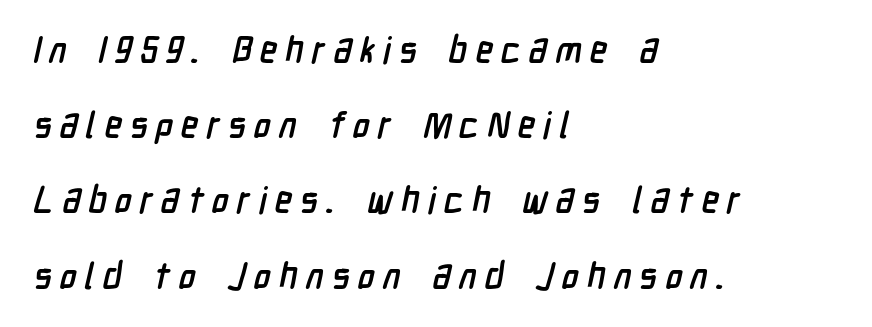
Q: Is the text bold? A: Yes.
Q: Is the typeface a serif or a sans-serif typeface? A: Sans-serif.
Q: Is the text underlined? A: No.
Q: How is the paragraph aligned? A: Left-aligned.
Q: Is the spacing between letters normal or unusually wide? A: Unusually wide.
Q: Is the spacing between lines tight, normal or loose? A: Loose.
Q: Width (condensed, normal, or wide)? A: Condensed.
Q: Stroke contrast? A: Low.
Q: x-height? A: Medium.
Q: Monospaced? A: No.
